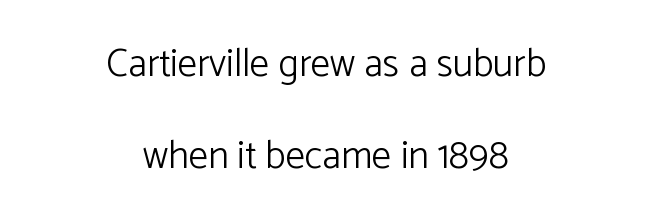
The image shows 39 px light sans-serif type, upright; set centered, loose line spacing (2.37x), normal letter spacing, not underlined; low stroke contrast and a medium x-height.
